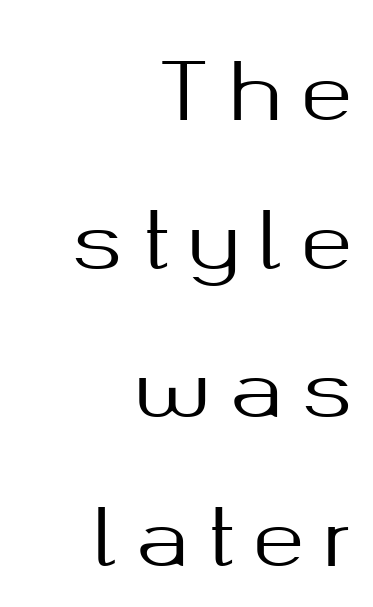
Notice how the passage keeps a crisp vertical edge on the right only. Letter spacing: wide. Typographically, this falls in the sans-serif category. These lines were composed using upright roman letters. Note the varied advance widths — an 'i' is clearly narrower than an 'm'. The space directly below the letters is spotless.
